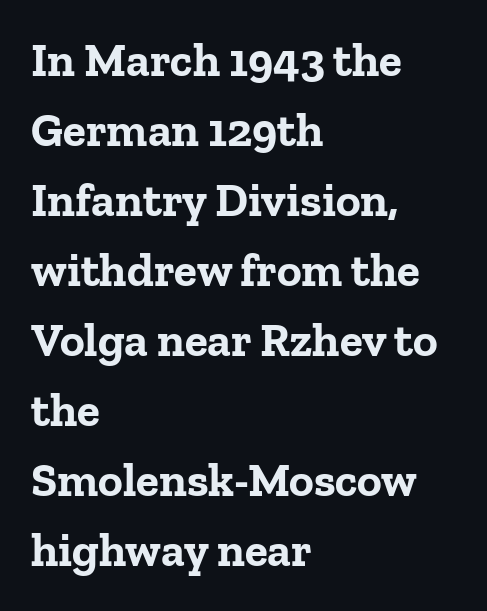
Q: Is the text bold? A: Yes.
Q: Is the text italic (slanted)? A: No, it is upright.
Q: Is the typeface a serif or a sans-serif typeface? A: Serif.
Q: Is the text underlined? A: No.
Q: How is the paragraph aligned? A: Left-aligned.
Q: Is the spacing between letters normal or unusually wide? A: Normal.
Q: Is the spacing between lines tight, normal or loose? A: Normal.
Q: Width (condensed, normal, or wide)? A: Normal.
Q: Stroke contrast? A: Low.
Q: x-height? A: Medium.
Q: Monospaced? A: No.
